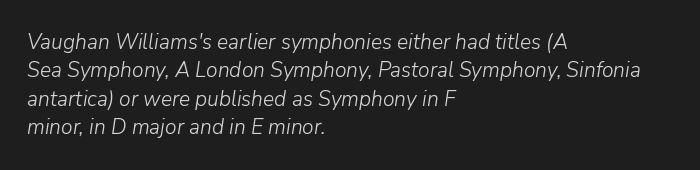
The image shows 21 px text type, italic (leaning right); set left-aligned, normal line spacing (1.35x), normal letter spacing, not underlined.
